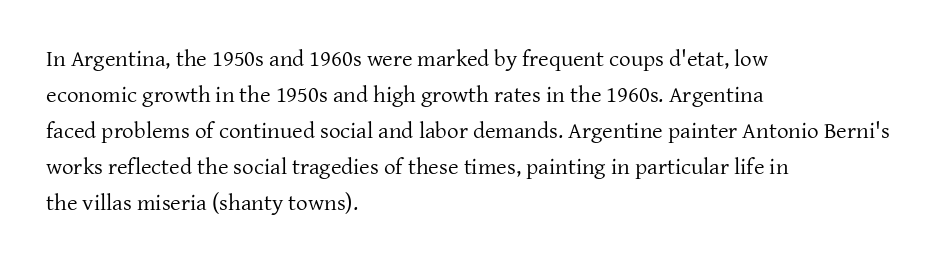
Nothing unusual about the tracking: characters are spaced as the font intends. The typesetter chose a ragged-right arrangement here. Vertical strokes here are truly vertical. In terms of leading, this rendering sits right in the middle.
